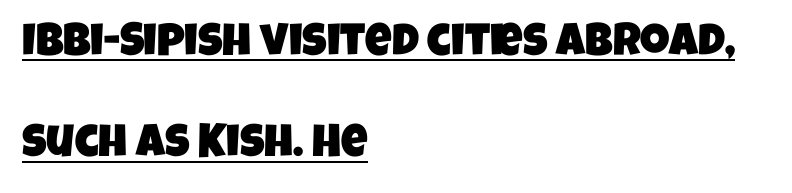
The image shows 46 px condensed sans-serif type; set left-aligned, loose line spacing (2.2x), normal letter spacing, underlined; low stroke contrast and a large x-height.
